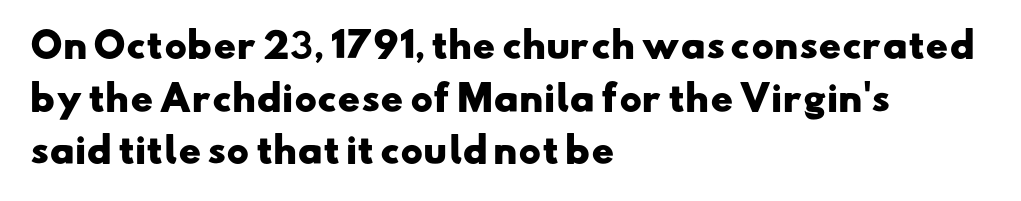
{"serif": "no", "bold": "yes", "weight": "heavy", "width": "wide", "stroke_contrast": "low", "x_height": "small", "monospaced": "no", "underline": "no", "align": "left", "line_spacing": "normal", "line_spacing_ratio": 1.55, "letter_spacing": "normal", "letter_spacing_em": 0.0, "glyph_px": 34}
